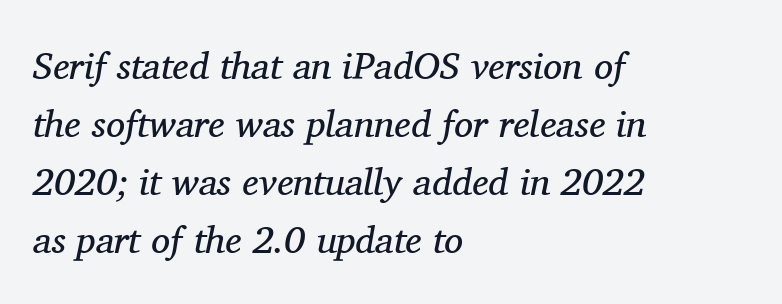
Q: Is the text bold? A: No.
Q: Is the text italic (slanted)? A: Yes, it leans right by about 11 degrees.
Q: Is the typeface a serif or a sans-serif typeface? A: Serif.
Q: Is the text underlined? A: No.
Q: How is the paragraph aligned? A: Left-aligned.
Q: Is the spacing between letters normal or unusually wide? A: Normal.
Q: Is the spacing between lines tight, normal or loose? A: Normal.
Q: Width (condensed, normal, or wide)? A: Normal.
Q: Stroke contrast? A: Medium.
Q: x-height? A: Medium.
Q: Monospaced? A: No.
